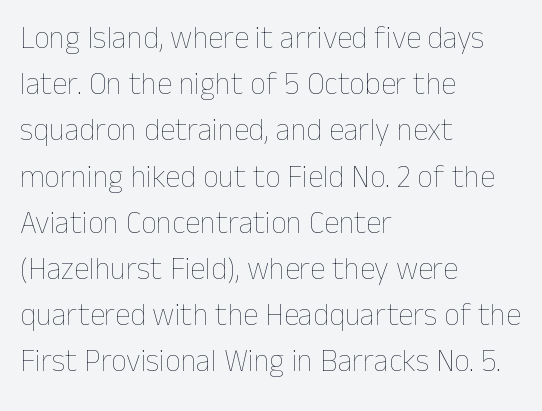
Vertical spacing — default. Observe the ordinary spacing: letters are neighbours, not strangers. Caption: multi-line text, flush left, ragged right. Proportional: the letters do not fall into vertical columns.
